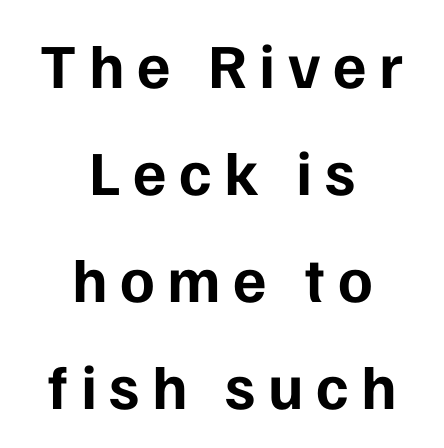
Q: Is the text bold? A: Yes.
Q: Is the text italic (slanted)? A: No, it is upright.
Q: Is the typeface a serif or a sans-serif typeface? A: Sans-serif.
Q: Is the text underlined? A: No.
Q: How is the paragraph aligned? A: Centered.
Q: Is the spacing between letters normal or unusually wide? A: Unusually wide.
Q: Is the spacing between lines tight, normal or loose? A: Normal.
Q: Width (condensed, normal, or wide)? A: Normal.
Q: Stroke contrast? A: Low.
Q: x-height? A: Medium.
Q: Monospaced? A: No.
